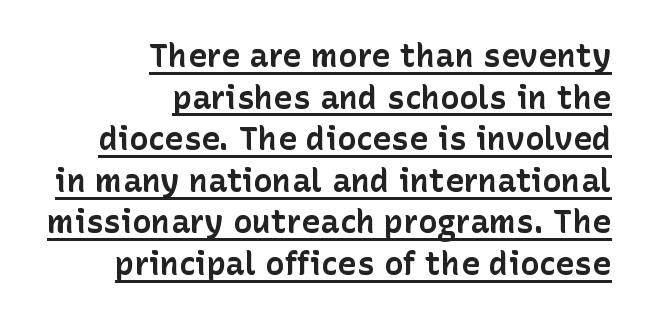
Q: Is the text bold? A: Yes.
Q: Is the text italic (slanted)? A: No, it is upright.
Q: Is the typeface a serif or a sans-serif typeface? A: Sans-serif.
Q: Is the text underlined? A: Yes.
Q: How is the paragraph aligned? A: Right-aligned.
Q: Is the spacing between letters normal or unusually wide? A: Normal.
Q: Is the spacing between lines tight, normal or loose? A: Normal.
Q: Width (condensed, normal, or wide)? A: Normal.
Q: Stroke contrast? A: Low.
Q: x-height? A: Medium.
Q: Monospaced? A: No.
